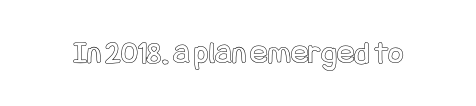
{"italic": "no", "width": "condensed", "x_height": "large", "underline": "no", "letter_spacing": "normal", "letter_spacing_em": 0.0, "glyph_px": 33}
